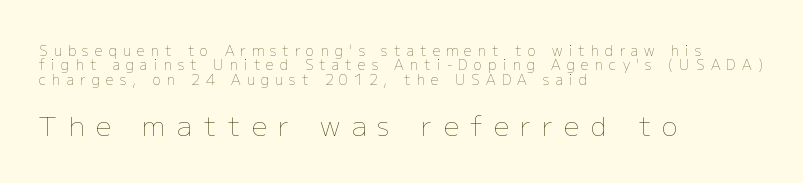
Q: Is the text bold? A: No.
Q: Is the text italic (slanted)? A: No, it is upright.
Q: Is the text underlined? A: No.
Q: How is the paragraph aligned? A: Left-aligned.
Q: Is the spacing between letters normal or unusually wide? A: Unusually wide.
Q: Is the spacing between lines tight, normal or loose? A: Tight.
Q: Which block of text is set in a larger size, the first (top) or the second (bottom)? A: The second (bottom) one.
